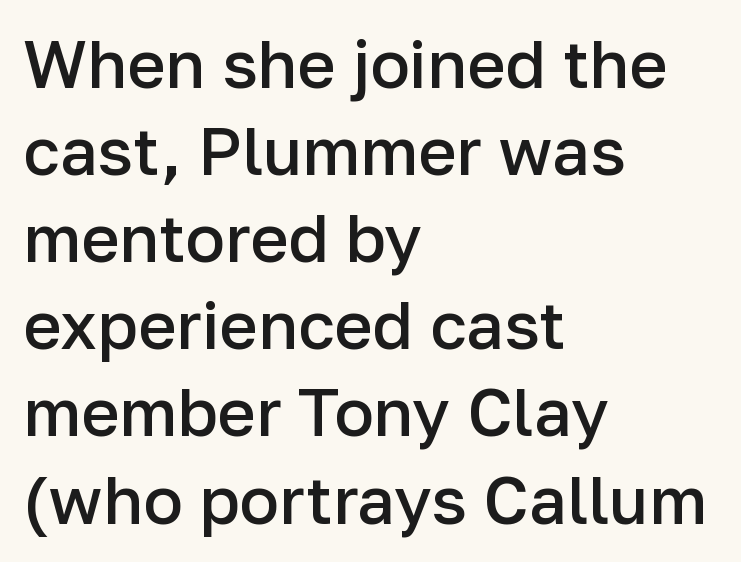
The image shows 66 px semibold sans-serif type, upright; set left-aligned, normal line spacing (1.32x), normal letter spacing, not underlined; low stroke contrast and a medium x-height.
